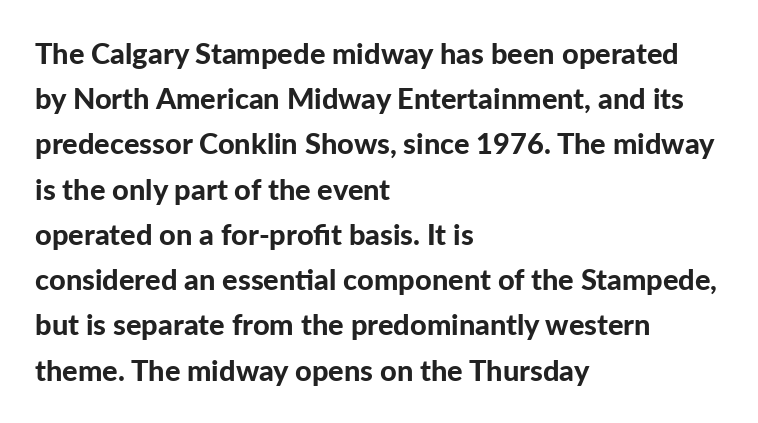
Q: Is the text bold? A: Yes.
Q: Is the text italic (slanted)? A: No, it is upright.
Q: Is the typeface a serif or a sans-serif typeface? A: Sans-serif.
Q: Is the text underlined? A: No.
Q: How is the paragraph aligned? A: Left-aligned.
Q: Is the spacing between letters normal or unusually wide? A: Normal.
Q: Is the spacing between lines tight, normal or loose? A: Normal.
Q: Width (condensed, normal, or wide)? A: Normal.
Q: Stroke contrast? A: Low.
Q: x-height? A: Medium.
Q: Monospaced? A: No.
